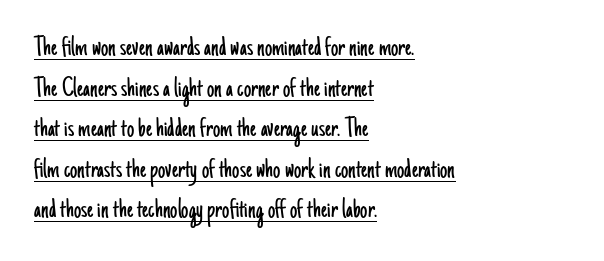
The image shows 29 px light, condensed sans-serif type, upright; set left-aligned, normal line spacing (1.4x), normal letter spacing, underlined; low stroke contrast and a small x-height.
